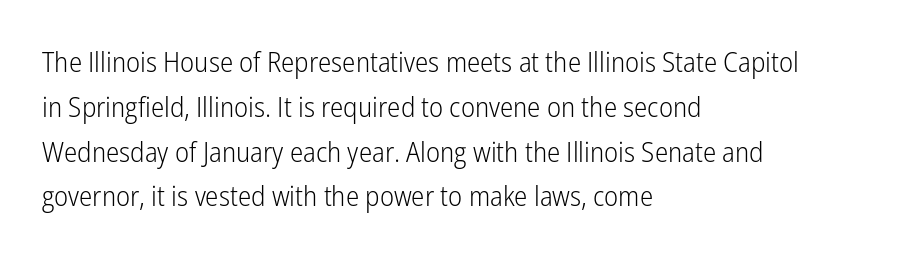
The image shows 28 px light, condensed sans-serif type, upright; set left-aligned, normal line spacing (1.6x), normal letter spacing, not underlined; low stroke contrast and a medium x-height.
